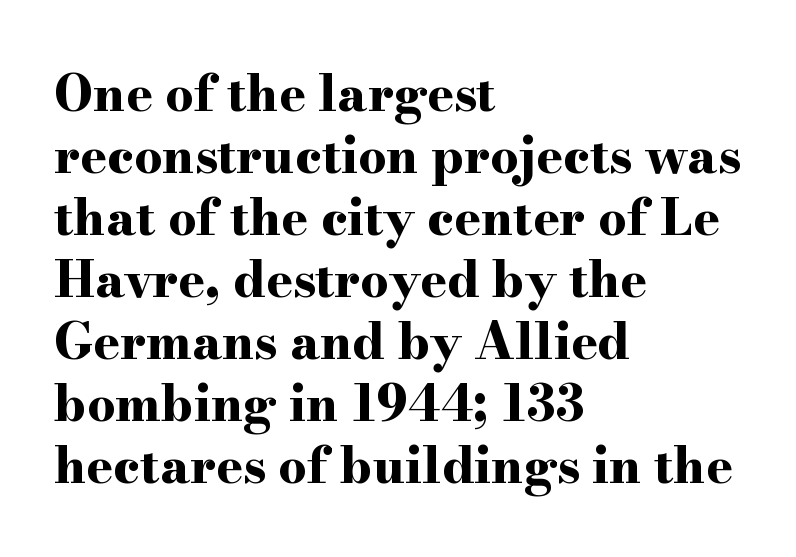
Style check: upright. Each letter keeps its own natural width here, so spacing adapts to shape. Words appear dense and cohesive because spacing is normal. Strokes here are thick enough to call this a true bold. The type family on display is of the serif kind. A student would call this left alignment; a typographer would say flush left, rag right.
